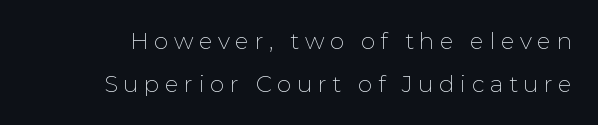
Nobody drew a line under any word here. The font's upright variant was chosen for this text. Weight: in the light-to-regular range. This sample uses expanded letter spacing, leaving extra air between glyphs.
